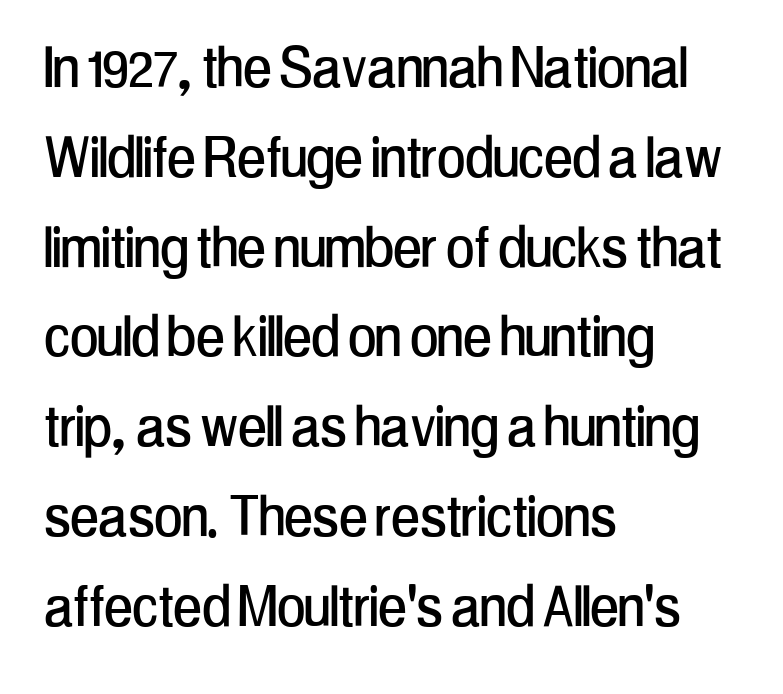
Do the characters align in a grid? No, the font is proportional. Nobody touched the tracking dial on this one. Every character sits straight up, as roman type does. Nobody drew a line under any word here.
